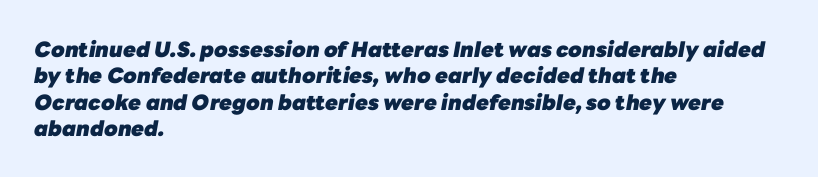
{"italic": "yes", "lean": "right", "slant_degrees": 10, "bold": "yes", "underline": "no", "align": "left", "line_spacing": "normal", "line_spacing_ratio": 1.26, "letter_spacing": "normal", "letter_spacing_em": 0.0, "glyph_px": 21}
